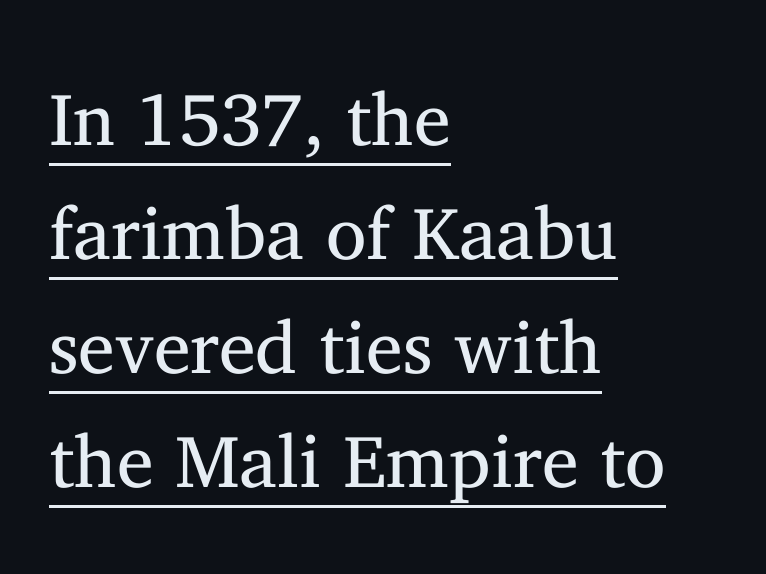
The image shows 74 px regular-weight serif type, upright; set left-aligned, normal line spacing (1.54x), normal letter spacing, underlined; medium stroke contrast and a medium x-height.
